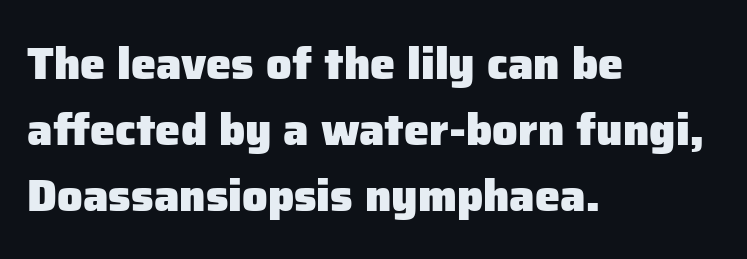
The image shows 45 px heavy sans-serif type, upright; set left-aligned, normal line spacing (1.47x), normal letter spacing, not underlined; low stroke contrast and a medium x-height.
